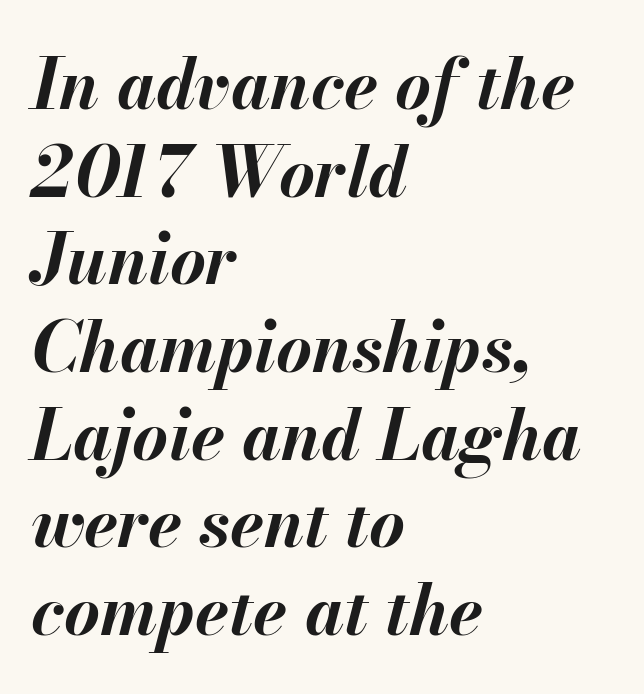
The image shows 69 px bold type, italic (leaning right); set left-aligned, normal line spacing (1.27x), normal letter spacing, not underlined; medium stroke contrast and a small x-height.
